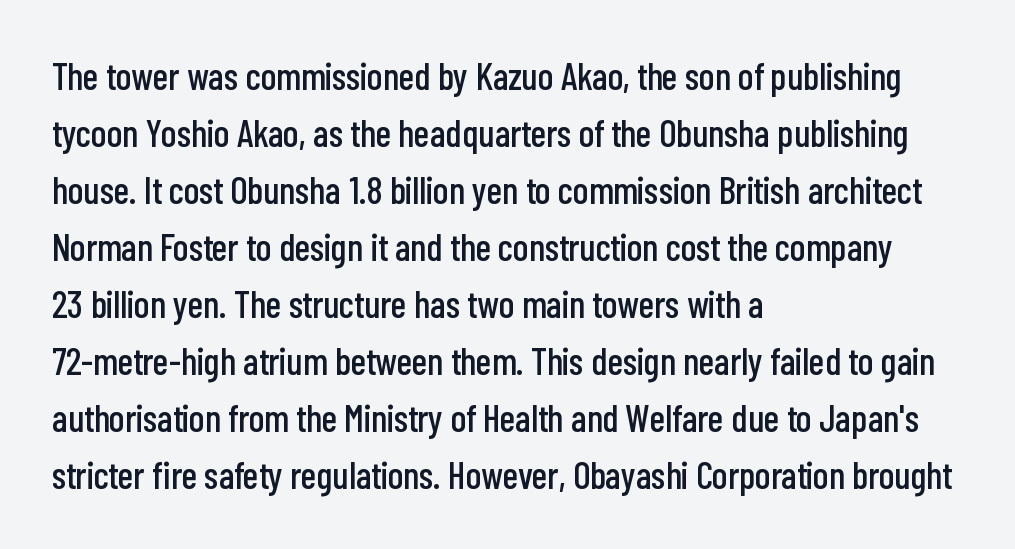
Line spacing here is normal. Nope, no serifs anywhere on these letters. This is roman type, the default non-slanted kind. Lines of text with bare space underneath. Is this a fixed-width face? No — the glyphs have proportional, varying widths. Tracking here is standard; glyphs follow each other at the usual distance.
